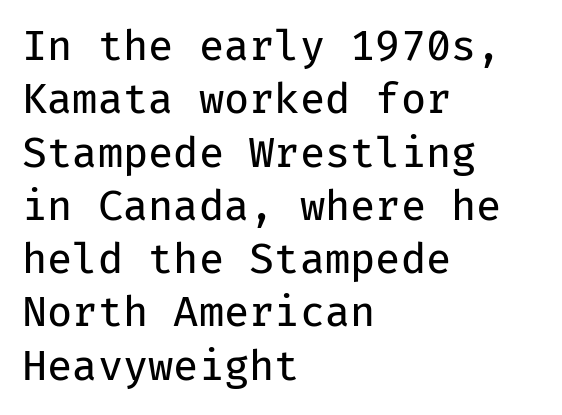
The image shows 41 px regular-weight sans-serif type, upright, monospaced; set left-aligned, normal line spacing (1.3x), normal letter spacing, not underlined; low stroke contrast and a medium x-height.
